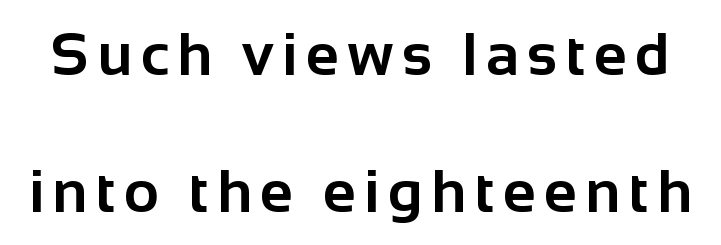
The passage shown stacks its lines with a broad gap. If you drew a line through each stem, it would be perfectly vertical. Thick stems and heavy bowls — unmistakably bold. Looks like regular typesetting: each glyph gets only the width it needs. Descenders are the only things crossing below the line.
